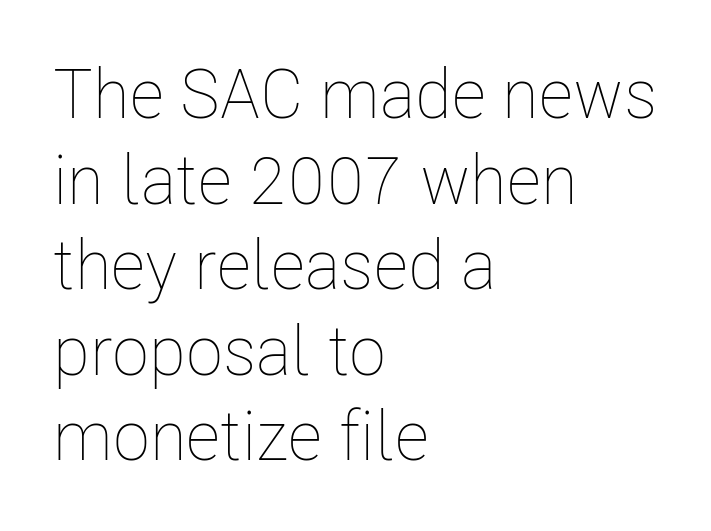
Caption: face not bold, strokes unweighted. These lines keep a tight, regular rhythm from letter to letter. Each letter keeps its own natural width here, so spacing adapts to shape. Typeset ragged right — the left edge is the straight one. The gap between lines stays unmarked.
